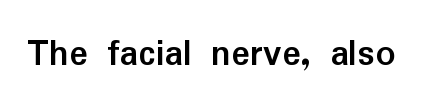
Q: Is the text bold? A: Yes.
Q: Is the text italic (slanted)? A: No, it is upright.
Q: Is the typeface a serif or a sans-serif typeface? A: Sans-serif.
Q: Is the text underlined? A: No.
Q: Is the spacing between letters normal or unusually wide? A: Normal.
Q: Width (condensed, normal, or wide)? A: Normal.
Q: Stroke contrast? A: Low.
Q: x-height? A: Medium.
Q: Monospaced? A: No.
